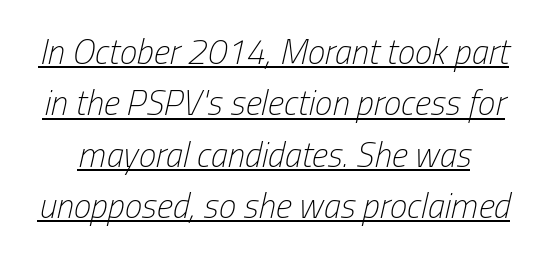
Look at the tracking — it's just the regular setting, nothing added. A rule runs beneath these lines of type. If you drew a line through each stem, it would be angled. Line spacing here is normal. Heaviness? Minimal to ordinary, like unemphasized prose. A typesetter would call this proportional, since set widths differ per character.
